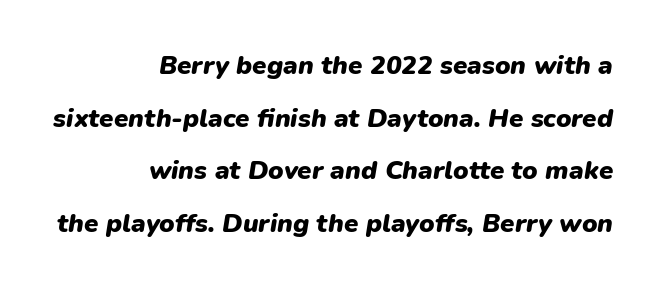
Q: Is the text bold? A: Yes.
Q: Is the text italic (slanted)? A: Yes, it leans right by about 9 degrees.
Q: Is the text underlined? A: No.
Q: How is the paragraph aligned? A: Right-aligned.
Q: Is the spacing between letters normal or unusually wide? A: Normal.
Q: Is the spacing between lines tight, normal or loose? A: Loose.
